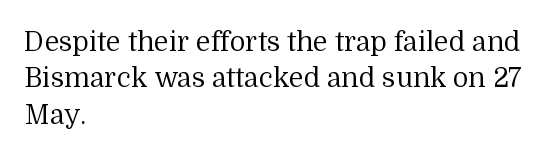
Upright lettering throughout. Reading down the column, the eye jumps a familiar distance to each next line. The typesetting does not lean heavy: it is not bold. Horizontal alignment here is leftward, the default for most running prose. The space directly below the letters is spotless. Glyph-to-glyph distance matches everyday printed text.
